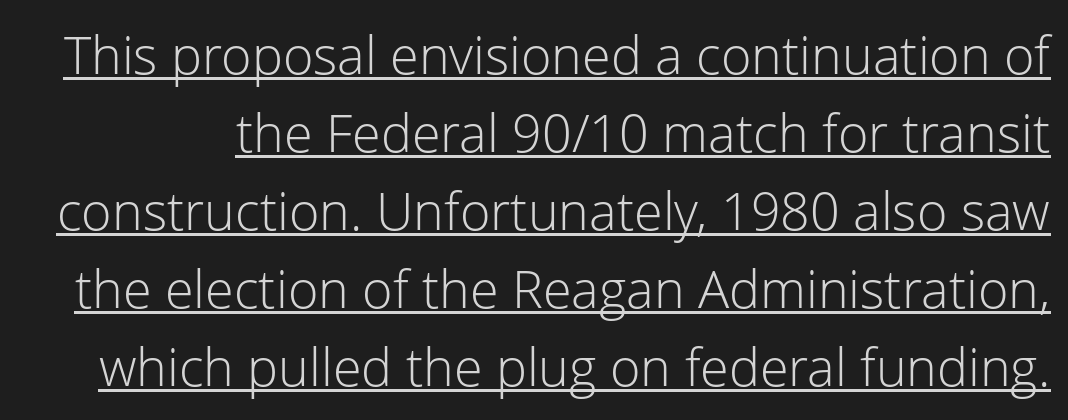
The image shows 52 px light sans-serif type, upright; set normal line spacing (1.5x), normal letter spacing, underlined; low stroke contrast and a medium x-height.
